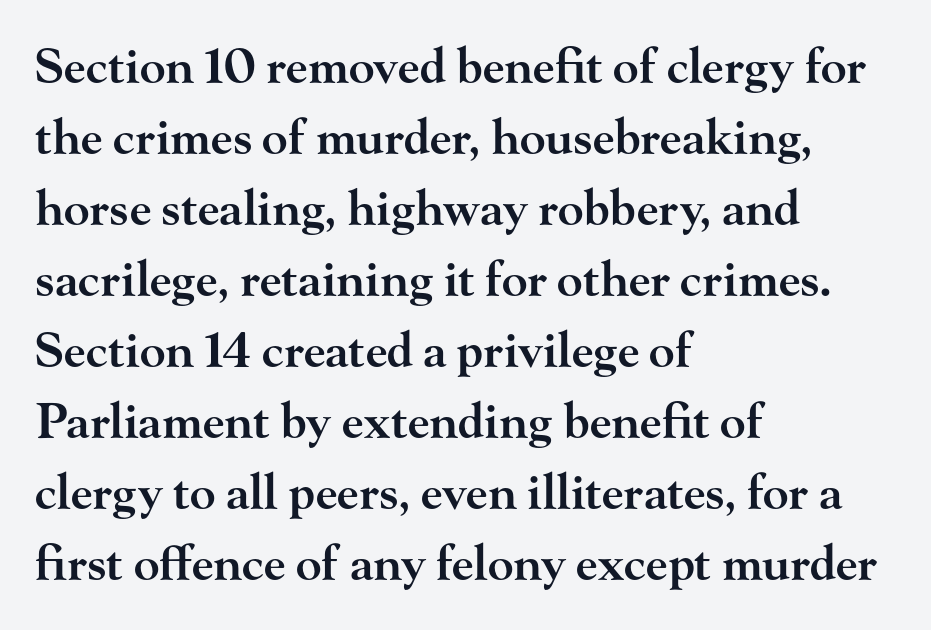
{"serif": "yes", "italic": "no", "bold": "semi", "weight": "semibold", "width": "wide", "stroke_contrast": "high", "x_height": "small", "monospaced": "no", "underline": "no", "align": "left", "line_spacing": "normal", "line_spacing_ratio": 1.48, "letter_spacing": "normal", "letter_spacing_em": 0.0, "glyph_px": 48}
